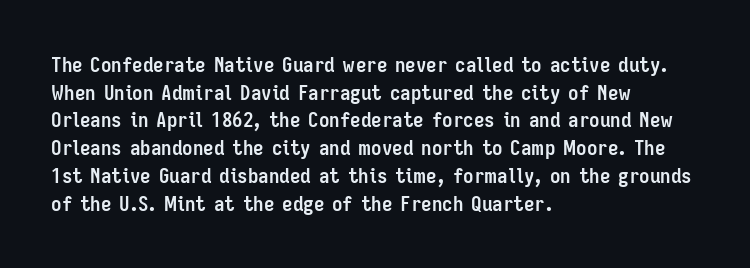
The image shows 21 px bold type, upright; set left-aligned, normal line spacing (1.32x), normal letter spacing, not underlined.
